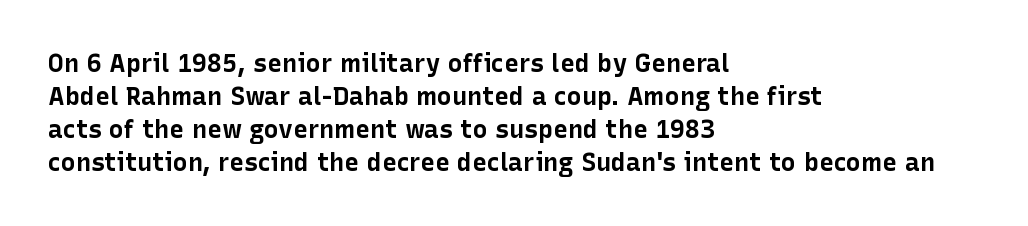
{"italic": "no", "bold": "yes", "underline": "no", "align": "left", "line_spacing": "normal", "line_spacing_ratio": 1.32, "letter_spacing": "normal", "letter_spacing_em": 0.0, "glyph_px": 25}
